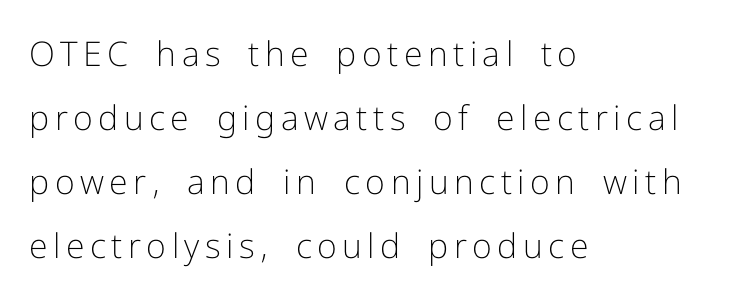
Glance below the letters and you will spot only blank space. Upright lettering throughout. Note: no serifs on the glyphs. The face used here is proportionally spaced, like ordinary book or web type. The paragraph shown leans on its left margin.
